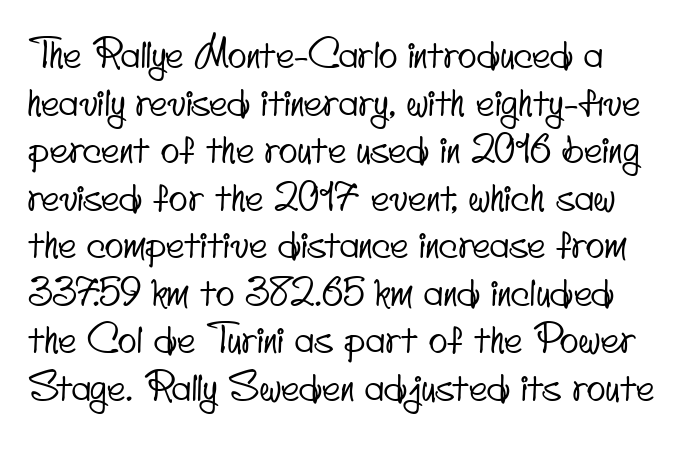
Check under the words: just untouched page. Grotesque or geometric, the face here clearly has no serifs. Standard letterfit; no display-style spreading of the glyphs. Note the varied advance widths — an 'i' is clearly narrower than an 'm'.
